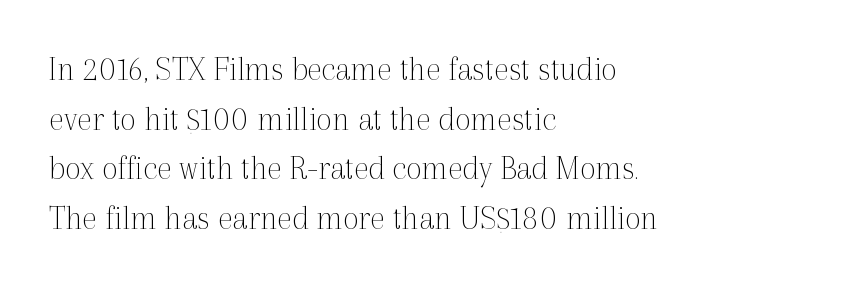
The font family rendered here belongs to the serif group. Rendered with straight, roman letterforms. The letters advance in unequal steps, a hallmark of proportional type. Spacing between characters is what you'd get straight out of the box. One glance says typical: line gaps are just what's usual.
